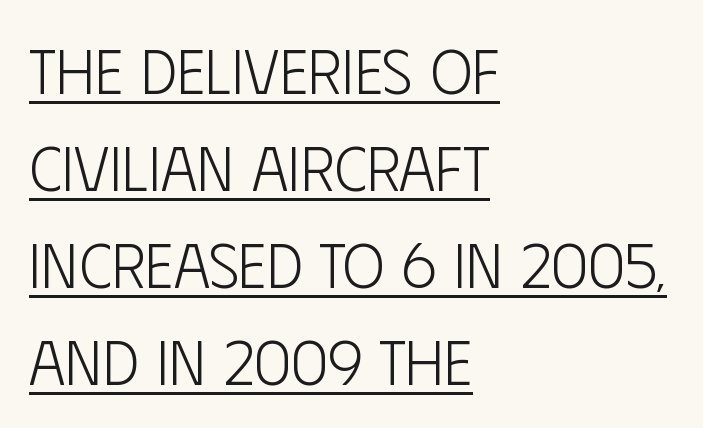
{"serif": "no", "italic": "no", "bold": "no", "weight": "light", "width": "condensed", "stroke_contrast": "low", "x_height": "large", "monospaced": "no", "underline": "yes", "align": "left", "line_spacing": "normal", "line_spacing_ratio": 1.54, "letter_spacing": "normal", "letter_spacing_em": 0.0, "glyph_px": 63}
